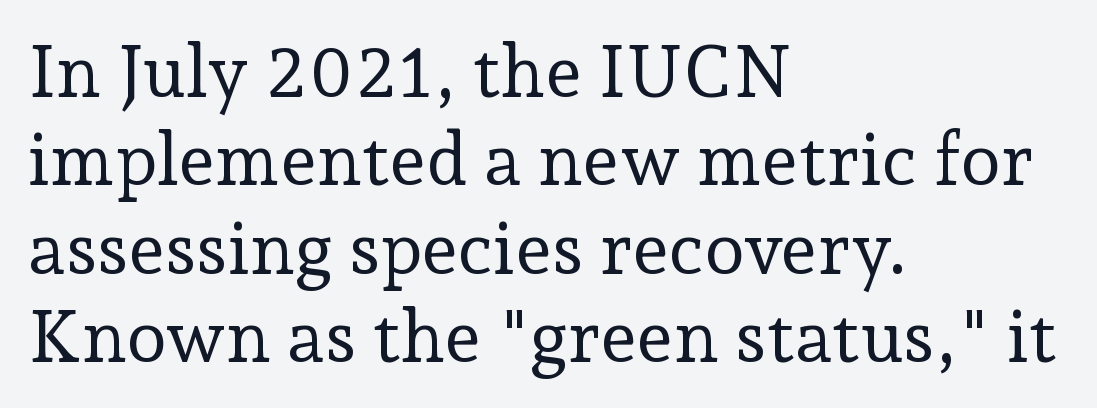
The image shows 73 px regular-weight serif type, upright; set left-aligned, line spacing 1.21x, normal letter spacing, not underlined; low stroke contrast and a medium x-height.
